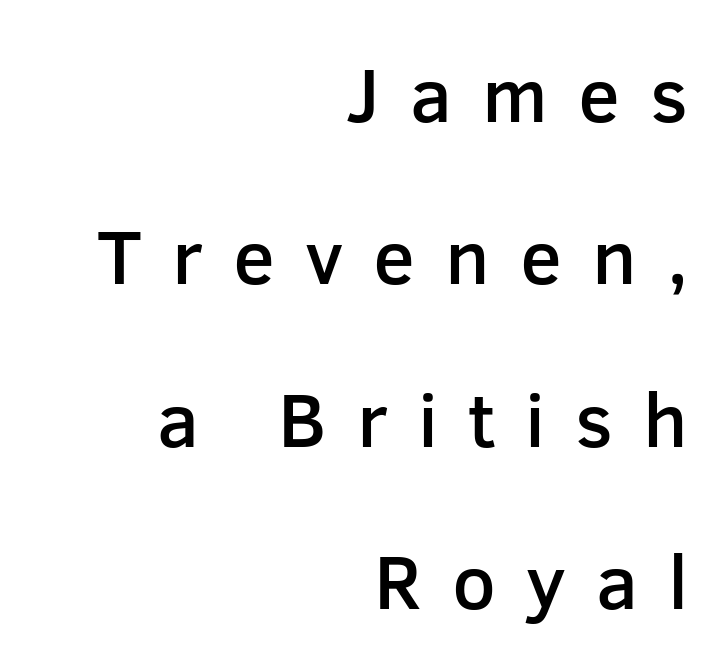
Does the type have serifs? No, each stem ends abruptly. A great deal of white space separates one row of letters from the next. Beneath every word, the page is bare. These lines were composed using upright roman letters.
